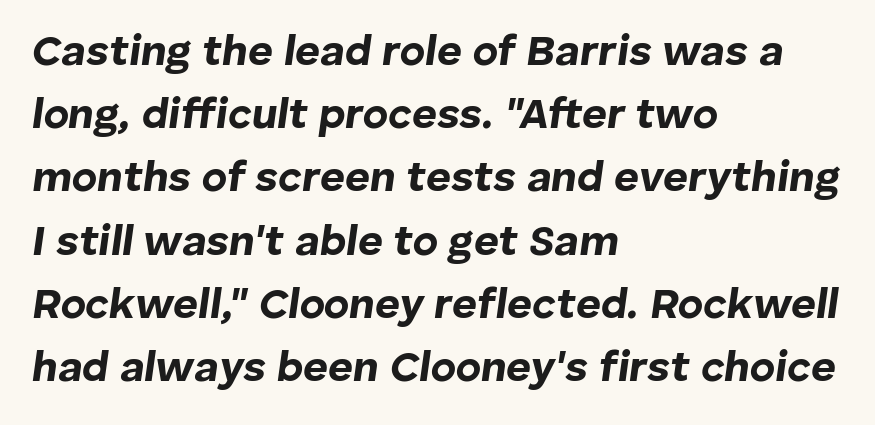
{"italic": "yes", "lean": "right", "slant_degrees": 8, "bold": "yes", "weight": "bold", "width": "normal", "stroke_contrast": "low", "x_height": "medium", "monospaced": "no", "underline": "no", "align": "left", "line_spacing": "normal", "line_spacing_ratio": 1.47, "letter_spacing": "normal", "letter_spacing_em": 0.0, "glyph_px": 43}
